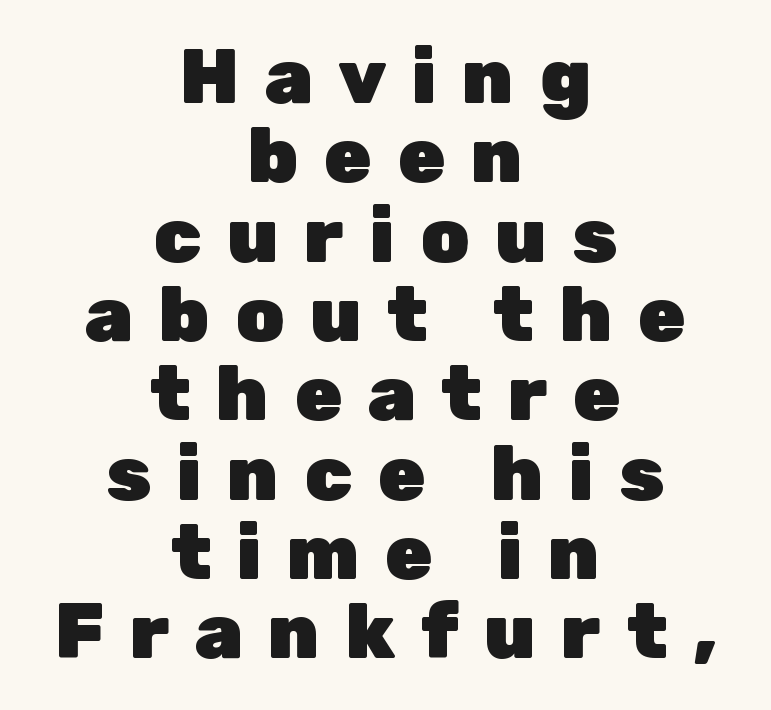
Q: Is the text bold? A: Yes.
Q: Is the text italic (slanted)? A: No, it is upright.
Q: Is the typeface a serif or a sans-serif typeface? A: Sans-serif.
Q: Is the text underlined? A: No.
Q: How is the paragraph aligned? A: Centered.
Q: Is the spacing between letters normal or unusually wide? A: Unusually wide.
Q: Is the spacing between lines tight, normal or loose? A: Tight.
Q: Width (condensed, normal, or wide)? A: Normal.
Q: Stroke contrast? A: Low.
Q: x-height? A: Medium.
Q: Monospaced? A: No.
